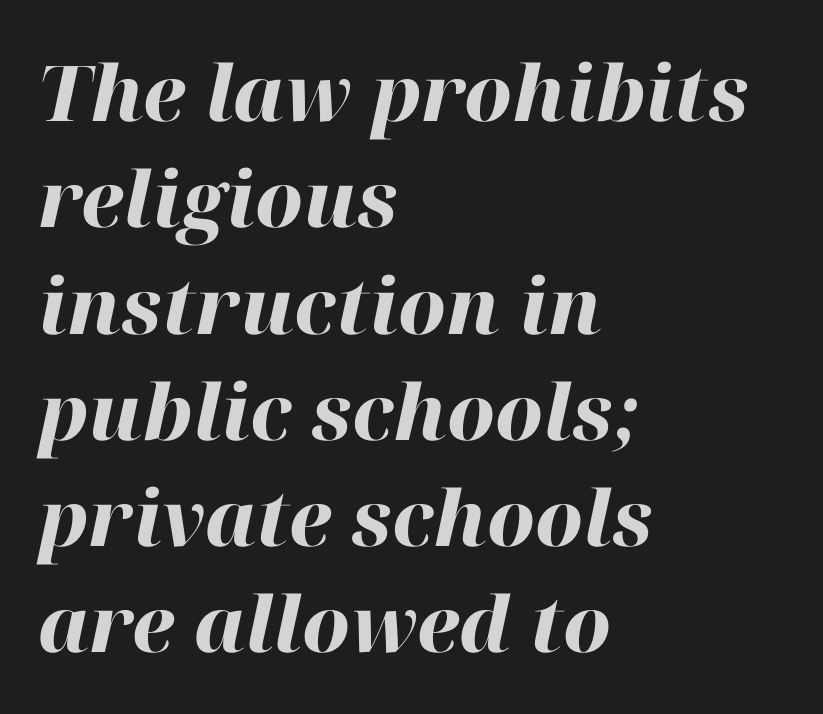
The image shows 77 px heavy type, italic (leaning right); set left-aligned, normal line spacing (1.38x), normal letter spacing, not underlined; high stroke contrast and a medium x-height.
